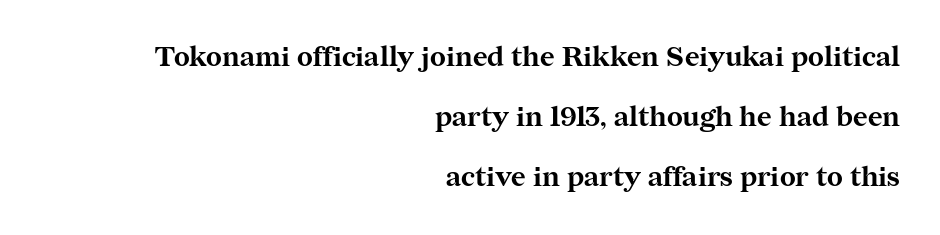
The font family rendered here belongs to the serif group. Looks like regular typesetting: each glyph gets only the width it needs. Is there any slant? The stems are plumb. The strip under each line holds only bare page.
